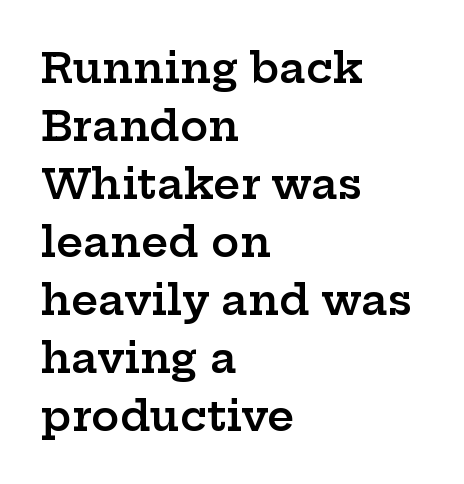
{"serif": "yes", "italic": "no", "bold": "semi", "weight": "semibold", "width": "wide", "stroke_contrast": "low", "x_height": "medium", "monospaced": "no", "underline": "no", "align": "left", "line_spacing": "normal", "line_spacing_ratio": 1.38, "letter_spacing": "normal", "letter_spacing_em": 0.0, "glyph_px": 42}
